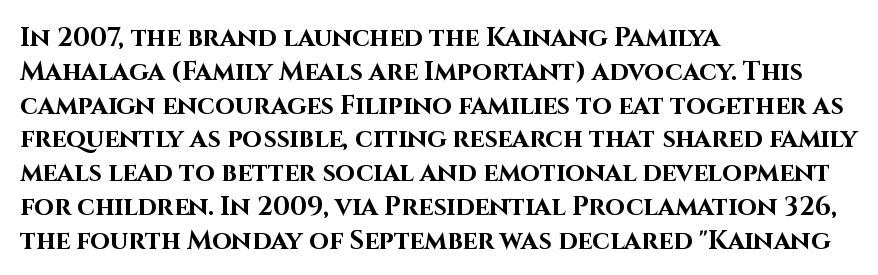
Notice how the stems are strictly vertical — no italics here. The passage shown is emphatically bold. Students, observe: this is what conventionally led text looks like. You could call the tracking neutral — neither tight nor loose. The ragged edge is on the right, which tells us the setting is flush left. Descenders are the only things crossing below the line.
